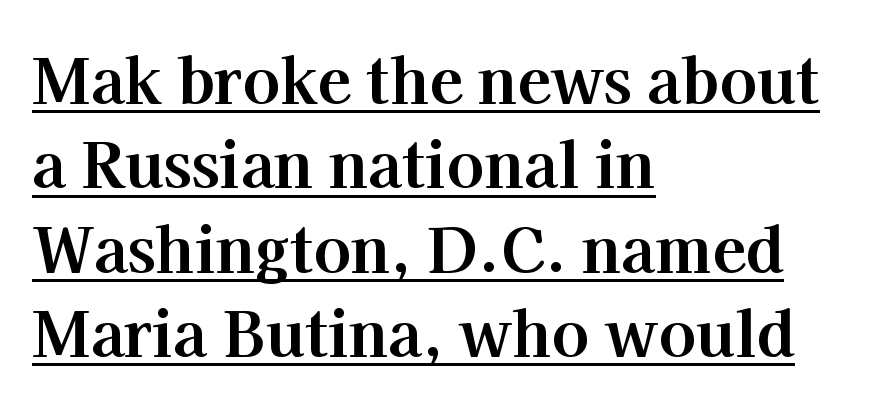
Q: Is the text bold? A: Yes.
Q: Is the text italic (slanted)? A: No, it is upright.
Q: Is the typeface a serif or a sans-serif typeface? A: Serif.
Q: Is the text underlined? A: Yes.
Q: How is the paragraph aligned? A: Left-aligned.
Q: Is the spacing between letters normal or unusually wide? A: Normal.
Q: Is the spacing between lines tight, normal or loose? A: Normal.
Q: Width (condensed, normal, or wide)? A: Normal.
Q: Stroke contrast? A: High.
Q: x-height? A: Medium.
Q: Monospaced? A: No.
